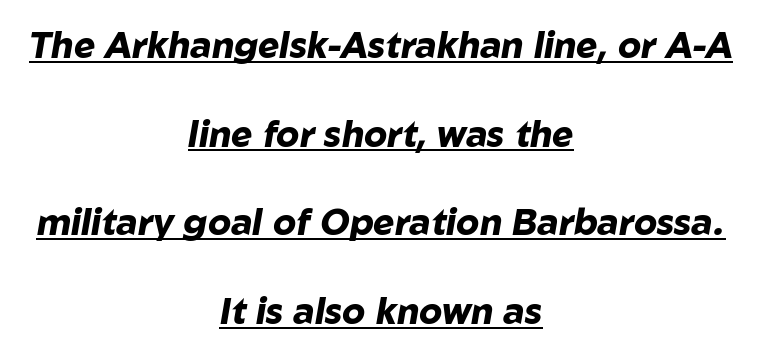
Q: Is the text bold? A: Yes.
Q: Is the text italic (slanted)? A: Yes, it leans right by about 10 degrees.
Q: Is the text underlined? A: Yes.
Q: How is the paragraph aligned? A: Centered.
Q: Is the spacing between letters normal or unusually wide? A: Normal.
Q: Is the spacing between lines tight, normal or loose? A: Loose.
Q: Width (condensed, normal, or wide)? A: Normal.
Q: Stroke contrast? A: Low.
Q: x-height? A: Medium.
Q: Monospaced? A: No.
